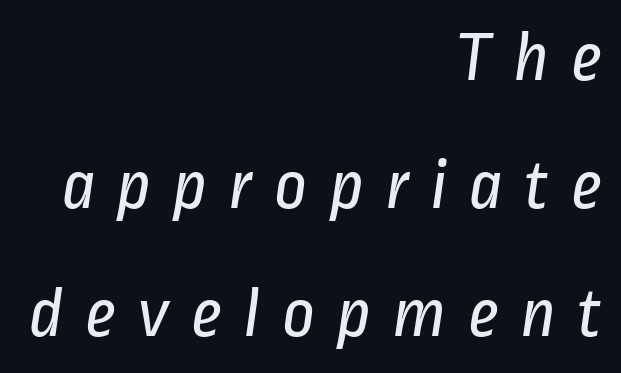
The image shows 72 px regular-weight, condensed sans-serif type; set right-aligned, line spacing 1.78x, unusually wide letter spacing (+0.3 em), not underlined; low stroke contrast and a medium x-height.
